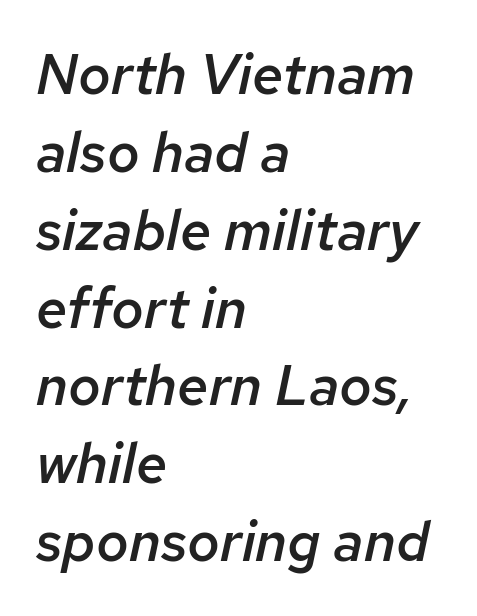
Q: Is the text bold? A: Semi-bold.
Q: Is the text italic (slanted)? A: Yes, it leans right by about 12 degrees.
Q: Is the text underlined? A: No.
Q: How is the paragraph aligned? A: Left-aligned.
Q: Is the spacing between letters normal or unusually wide? A: Normal.
Q: Is the spacing between lines tight, normal or loose? A: Normal.
Q: Width (condensed, normal, or wide)? A: Normal.
Q: Stroke contrast? A: Low.
Q: x-height? A: Medium.
Q: Monospaced? A: No.
